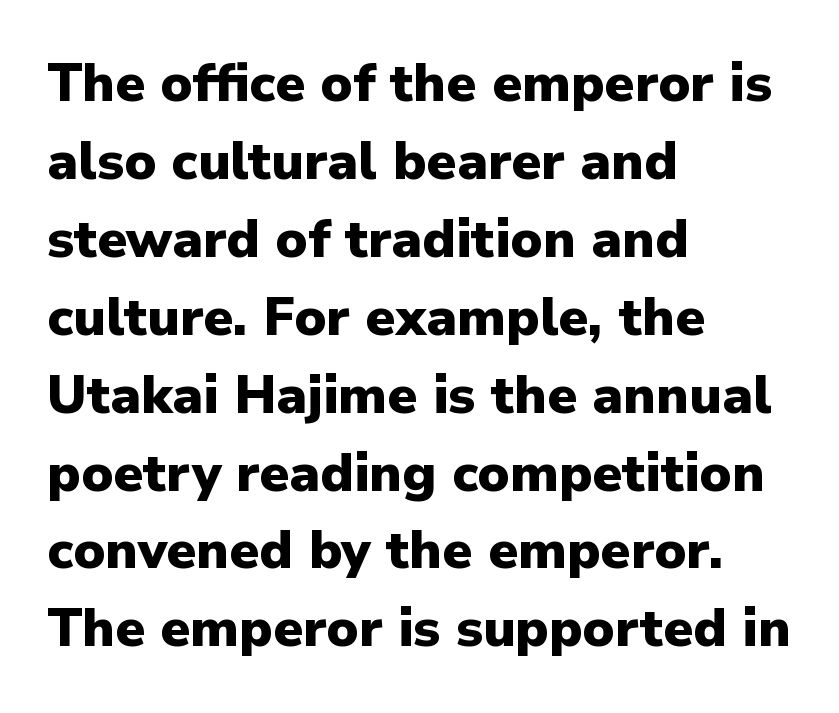
Each letter keeps its own natural width here, so spacing adapts to shape. Line beginnings align vertically; line endings do not. In terms of letterspacing, this is plain default setting. Students, this is bold: see how much ink each stroke carries. A roman cut, with each character standing at attention. Grotesque or geometric, the face here clearly has no serifs.
